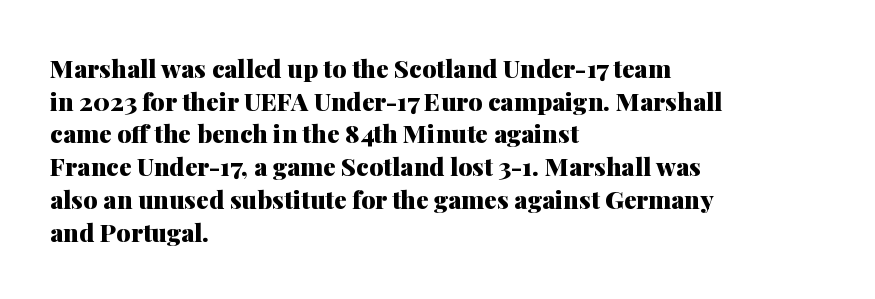
{"italic": "no", "bold": "yes", "underline": "no", "align": "left", "line_spacing": "normal", "line_spacing_ratio": 1.31, "letter_spacing": "normal", "letter_spacing_em": 0.0, "glyph_px": 25}
